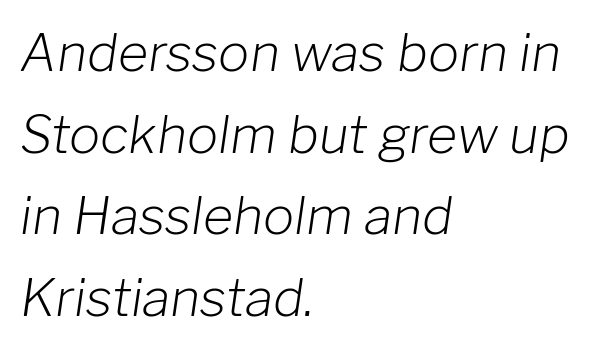
{"italic": "yes", "lean": "right", "slant_degrees": 8, "bold": "no", "weight": "light", "width": "normal", "stroke_contrast": "low", "x_height": "medium", "monospaced": "no", "underline": "no", "align": "left", "line_spacing": "normal", "line_spacing_ratio": 1.57, "letter_spacing": "normal", "letter_spacing_em": 0.0, "glyph_px": 52}
